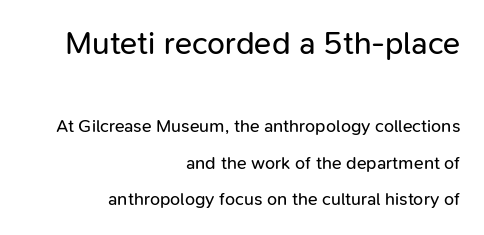
The font family rendered here belongs to the sans-serif group. Note the varied advance widths — an 'i' is clearly narrower than an 'm'. Tall strokes in this sample are plumb rather than angled. The letterforms sit shoulder to shoulder at normal distance.
